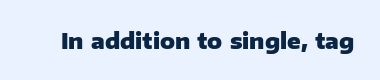
{"italic": "no", "bold": "yes", "underline": "no", "letter_spacing": "normal", "letter_spacing_em": 0.0, "glyph_px": 22}
